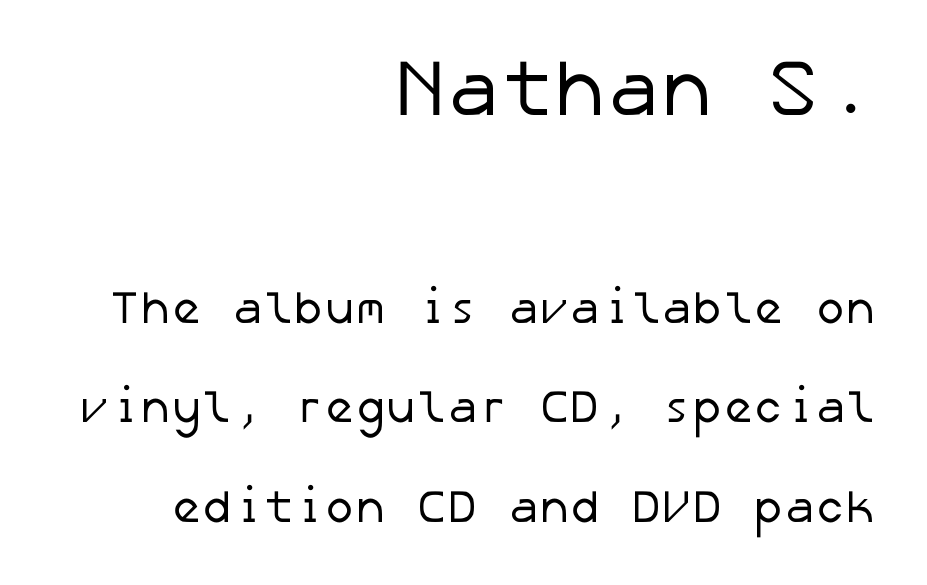
Weight: not bold — regular or lighter. The initial chunk of copy outweighs the following chunk in type size. Stroke terminals: plain, sans-serif. The rag falls on the left side of this text block. The letters sit at their default tracking, neither squeezed nor spread.
